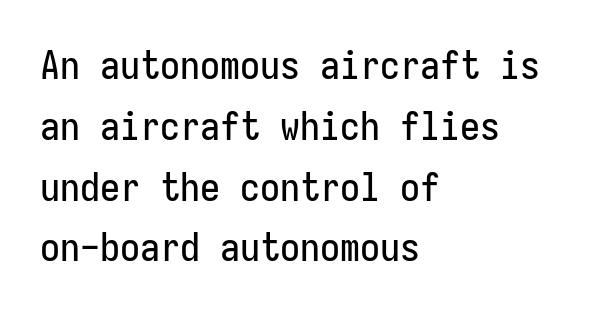
Q: Is the text italic (slanted)? A: No, it is upright.
Q: Is the typeface a serif or a sans-serif typeface? A: Sans-serif.
Q: Is the text underlined? A: No.
Q: How is the paragraph aligned? A: Left-aligned.
Q: Is the spacing between letters normal or unusually wide? A: Normal.
Q: Is the spacing between lines tight, normal or loose? A: Normal.
Q: Width (condensed, normal, or wide)? A: Condensed.
Q: Stroke contrast? A: Low.
Q: x-height? A: Medium.
